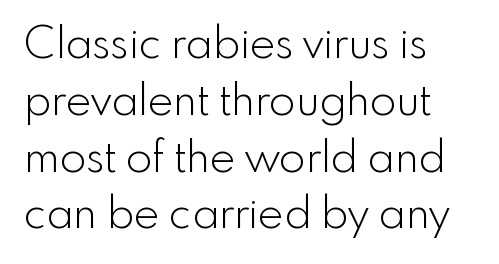
Q: Is the text bold? A: No.
Q: Is the text italic (slanted)? A: No, it is upright.
Q: Is the typeface a serif or a sans-serif typeface? A: Sans-serif.
Q: Is the text underlined? A: No.
Q: How is the paragraph aligned? A: Left-aligned.
Q: Is the spacing between letters normal or unusually wide? A: Normal.
Q: Is the spacing between lines tight, normal or loose? A: Normal.
Q: Width (condensed, normal, or wide)? A: Normal.
Q: x-height? A: Small.
Q: Monospaced? A: No.
